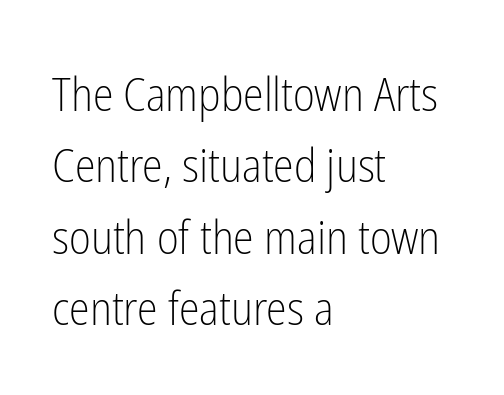
The image shows 47 px light, condensed sans-serif type, upright; set left-aligned, normal line spacing (1.52x), normal letter spacing, not underlined; low stroke contrast and a medium x-height.
